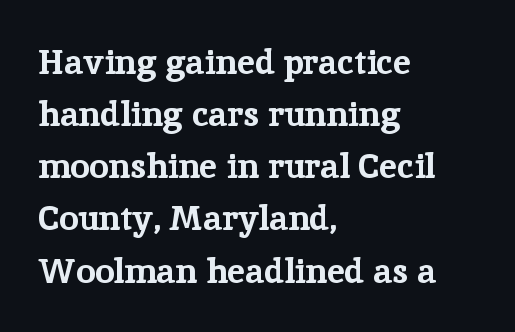
In CSS terms this would be text-align: left. Strokes here are thick enough to call this a true bold. The letters advance in unequal steps, a hallmark of proportional type. Unlike italic type, these characters show no tilt at all.
